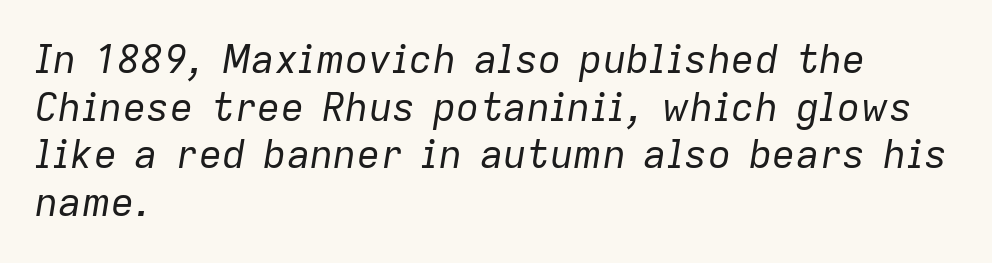
Q: Is the text bold? A: No.
Q: Is the text italic (slanted)? A: Yes, it leans right by about 9 degrees.
Q: Is the text underlined? A: No.
Q: How is the paragraph aligned? A: Left-aligned.
Q: Is the spacing between letters normal or unusually wide? A: Normal.
Q: Width (condensed, normal, or wide)? A: Normal.
Q: Stroke contrast? A: Low.
Q: x-height? A: Medium.
Q: Monospaced? A: No.
